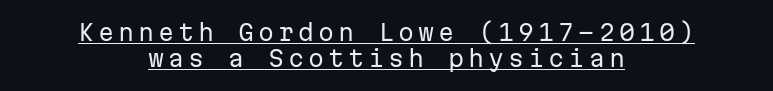
The image shows 23 px text type, upright; set centered, tight line spacing (1.14x), underlined.
